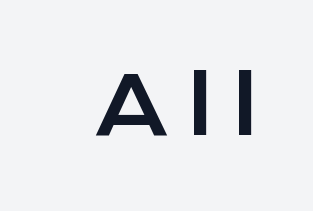
{"serif": "no", "italic": "no", "width": "wide", "stroke_contrast": "low", "x_height": "medium", "monospaced": "no", "underline": "no", "letter_spacing": "wide", "letter_spacing_em": 0.23, "glyph_px": 80}
